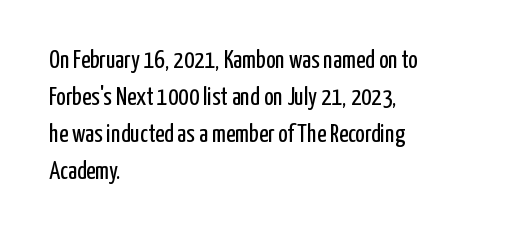
Q: Is the text bold? A: No.
Q: Is the text italic (slanted)? A: No, it is upright.
Q: Is the text underlined? A: No.
Q: How is the paragraph aligned? A: Left-aligned.
Q: Is the spacing between letters normal or unusually wide? A: Normal.
Q: Is the spacing between lines tight, normal or loose? A: Normal.
